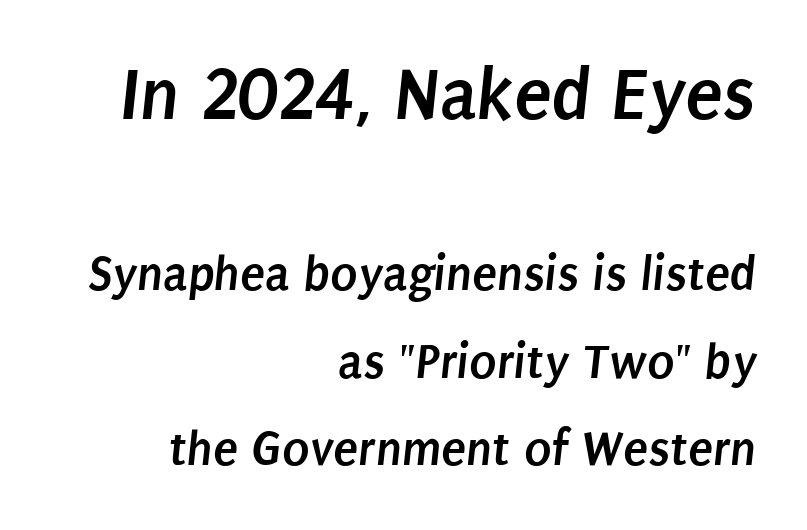
{"serif": "no", "bold": "yes", "weight": "semibold", "width": "condensed", "stroke_contrast": "low", "x_height": "large", "monospaced": "no", "underline": "no", "align": "right", "line_spacing_ratio": 1.72, "letter_spacing": "normal", "letter_spacing_em": 0.0, "larger_block": "first", "size_ratio": 1.51, "glyph_px": 77}
